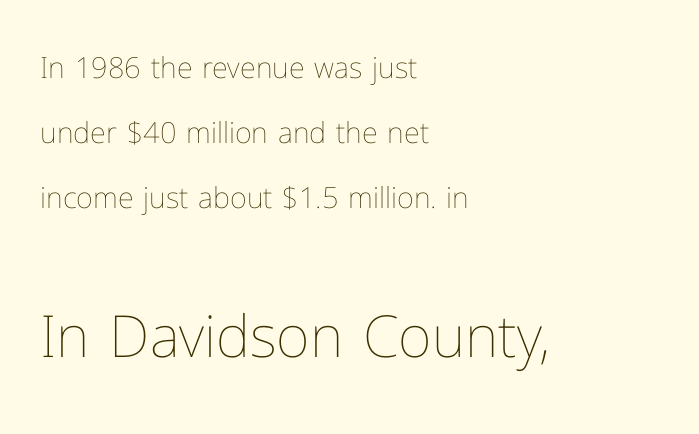
The image shows 58 px thin type, upright; set left-aligned, loose line spacing (2.25x), normal letter spacing, not underlined; the second (bottom) block is 2.0x larger; low stroke contrast and a medium x-height.
